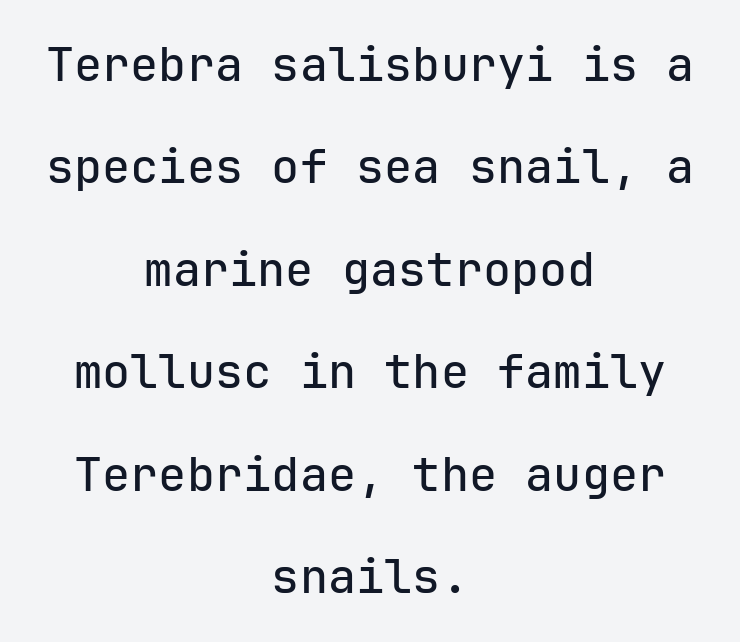
The image shows 47 px sans-serif type, upright, monospaced; set centered, loose line spacing (2.18x), normal letter spacing, not underlined; low stroke contrast and a medium x-height.
